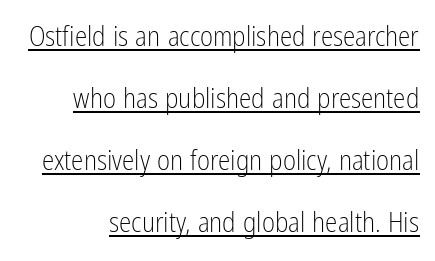
Q: Is the text bold? A: No.
Q: Is the text italic (slanted)? A: No, it is upright.
Q: Is the typeface a serif or a sans-serif typeface? A: Sans-serif.
Q: Is the text underlined? A: Yes.
Q: Is the spacing between letters normal or unusually wide? A: Normal.
Q: Is the spacing between lines tight, normal or loose? A: Loose.
Q: Width (condensed, normal, or wide)? A: Condensed.
Q: Stroke contrast? A: Low.
Q: x-height? A: Medium.
Q: Monospaced? A: No.
